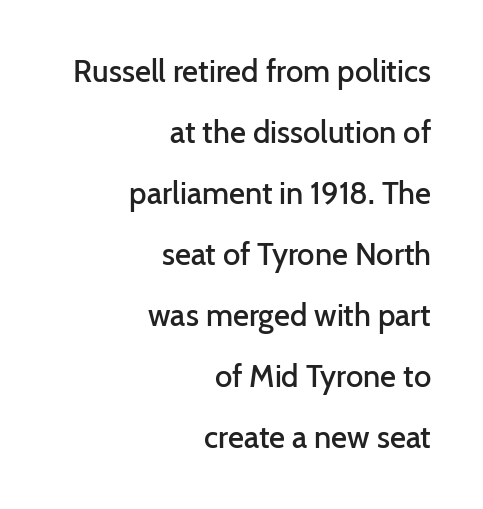
Varying glyph widths throughout — classic text-font behaviour. Between one letter and the next there's only the usual sliver of space. The designer went with a sans here, leaving each stem footless. This rendering uses right alignment, leaving the left contour irregular. The zone under the glyphs is completely vacant. Does the lettering tilt? It doesn't — this is upright.
